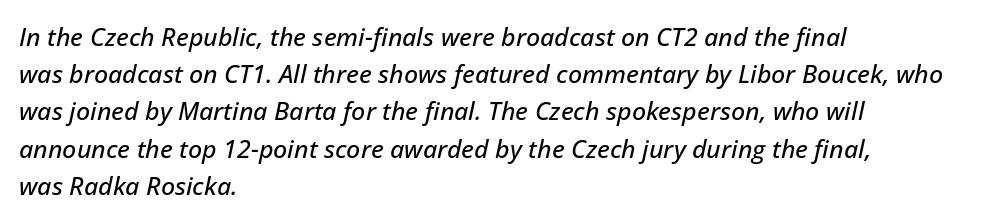
{"italic": "yes", "lean": "right", "slant_degrees": 12, "underline": "no", "align": "left", "line_spacing": "normal", "line_spacing_ratio": 1.49, "letter_spacing": "normal", "letter_spacing_em": 0.0, "glyph_px": 25}
